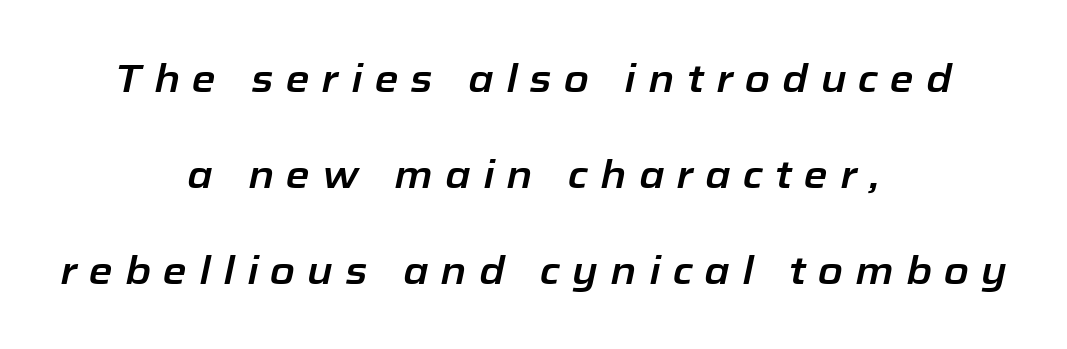
{"italic": "yes", "lean": "right", "slant_degrees": 12, "width": "normal", "stroke_contrast": "low", "x_height": "medium", "monospaced": "no", "underline": "no", "align": "center", "line_spacing": "loose", "line_spacing_ratio": 2.46, "letter_spacing": "wide", "letter_spacing_em": 0.31, "glyph_px": 39}
